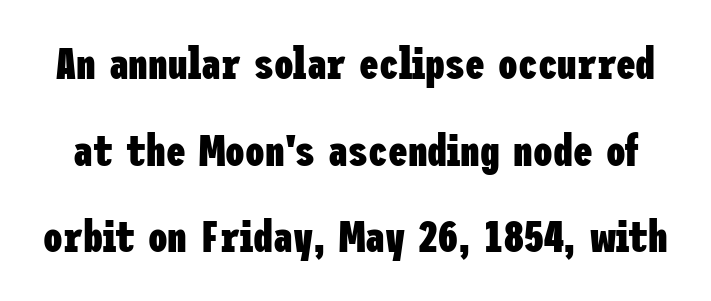
Compared with typical body copy, the letter spacing here is the same. No feet cap the strokes, marking this as sans-serif type. Nope, not italic — everything's standing straight. Letters rest on an invisible, unmarked baseline.
